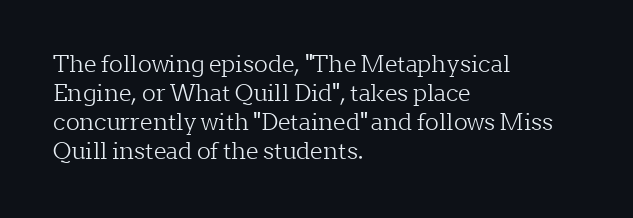
Q: Is the text bold? A: No.
Q: Is the text italic (slanted)? A: No, it is upright.
Q: Is the text underlined? A: No.
Q: How is the paragraph aligned? A: Left-aligned.
Q: Is the spacing between letters normal or unusually wide? A: Normal.
Q: Is the spacing between lines tight, normal or loose? A: Normal.
